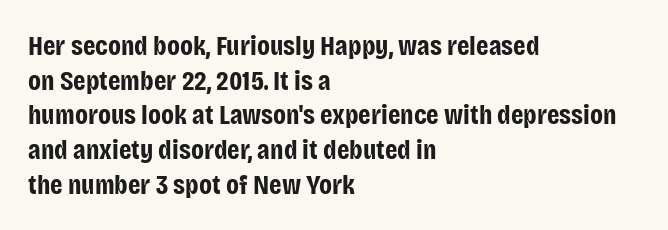
Q: Is the text bold? A: Yes.
Q: Is the text italic (slanted)? A: No, it is upright.
Q: Is the typeface a serif or a sans-serif typeface? A: Sans-serif.
Q: Is the text underlined? A: No.
Q: How is the paragraph aligned? A: Left-aligned.
Q: Is the spacing between letters normal or unusually wide? A: Normal.
Q: Width (condensed, normal, or wide)? A: Condensed.
Q: Stroke contrast? A: Low.
Q: x-height? A: Large.
Q: Monospaced? A: No.
